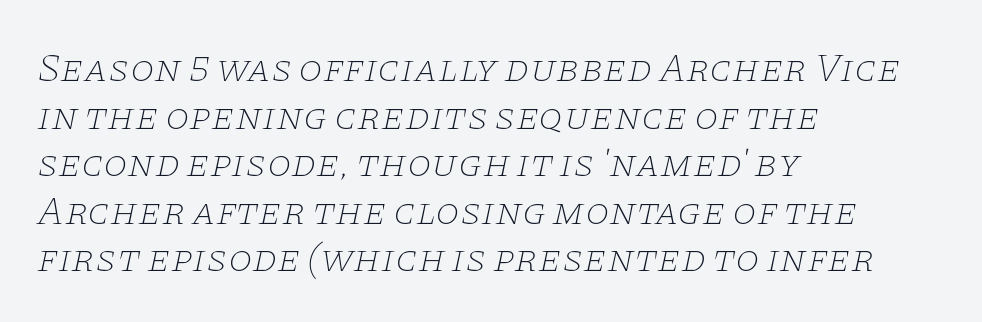
Q: Is the text bold? A: No.
Q: Is the text italic (slanted)? A: Yes, it leans right by about 11 degrees.
Q: Is the typeface a serif or a sans-serif typeface? A: Serif.
Q: Is the text underlined? A: No.
Q: How is the paragraph aligned? A: Left-aligned.
Q: Is the spacing between letters normal or unusually wide? A: Normal.
Q: Width (condensed, normal, or wide)? A: Wide.
Q: Stroke contrast? A: Low.
Q: x-height? A: Large.
Q: Monospaced? A: No.
